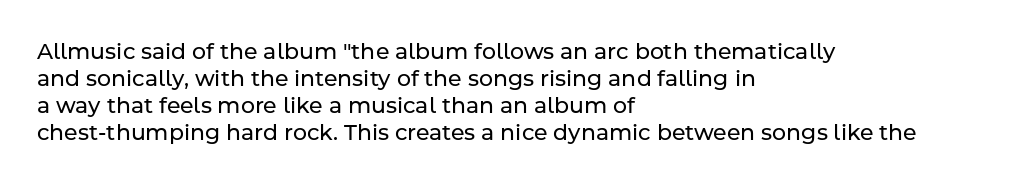
Q: Is the text bold? A: No.
Q: Is the text italic (slanted)? A: No, it is upright.
Q: Is the text underlined? A: No.
Q: How is the paragraph aligned? A: Left-aligned.
Q: Is the spacing between letters normal or unusually wide? A: Normal.
